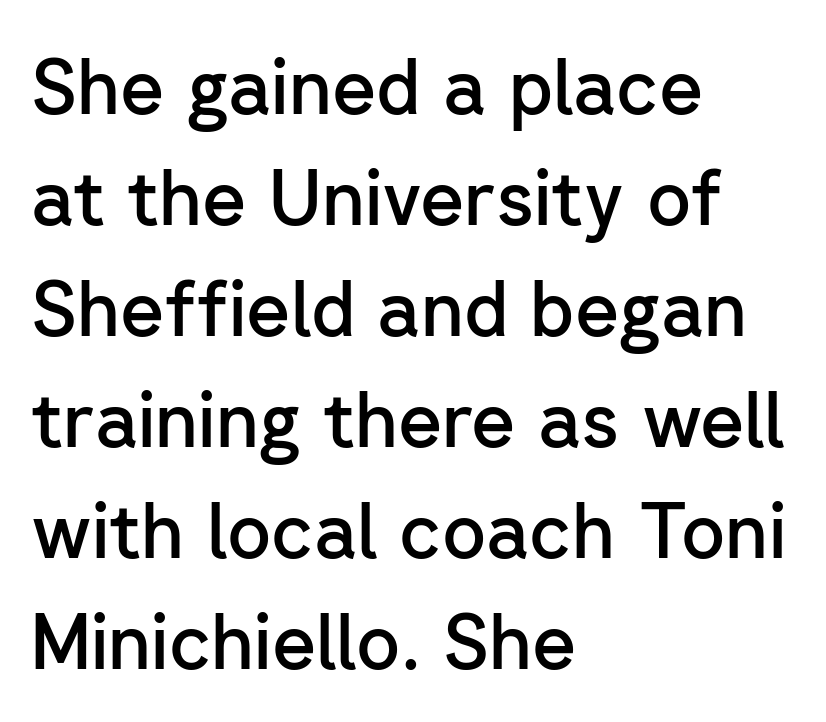
{"serif": "no", "italic": "no", "bold": "semi", "weight": "semibold", "width": "normal", "stroke_contrast": "low", "x_height": "medium", "monospaced": "no", "underline": "no", "align": "left", "line_spacing": "normal", "line_spacing_ratio": 1.46, "letter_spacing": "normal", "letter_spacing_em": 0.0, "glyph_px": 76}
